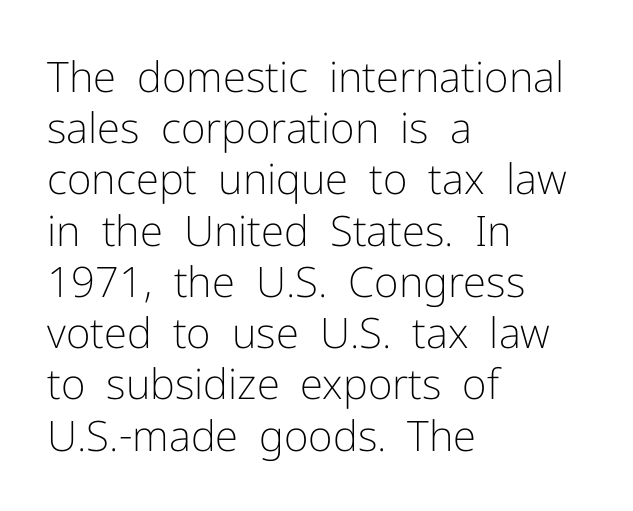
The image shows 42 px light sans-serif type, upright; set left-aligned, line spacing 1.22x, normal letter spacing, not underlined; low stroke contrast and a medium x-height.
